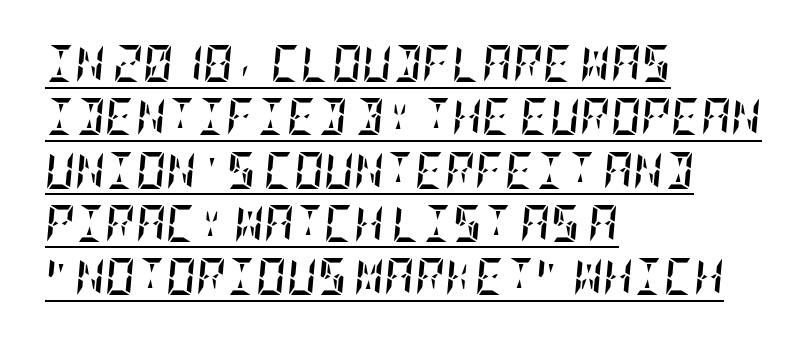
Q: Is the text bold? A: Yes.
Q: Is the text italic (slanted)? A: Yes, it leans right by about 5 degrees.
Q: Is the text underlined? A: Yes.
Q: How is the paragraph aligned? A: Left-aligned.
Q: Is the spacing between letters normal or unusually wide? A: Normal.
Q: Is the spacing between lines tight, normal or loose? A: Normal.
Q: Width (condensed, normal, or wide)? A: Condensed.
Q: Stroke contrast? A: Low.
Q: x-height? A: Large.
